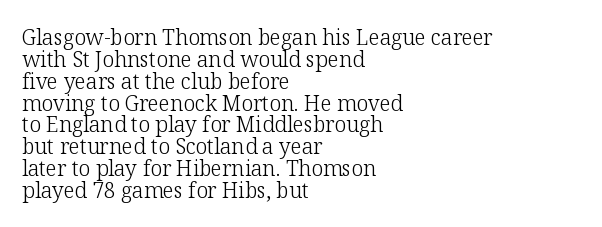
The lines in this sample share a left origin and differ only in where they stop. No extra tracking has been applied to these lines. Do the letters lean? They stand straight. No chunkiness to these letters — they're not bold. A clean baseline with only descenders dipping below it. The space between consecutive lines is stingy.
